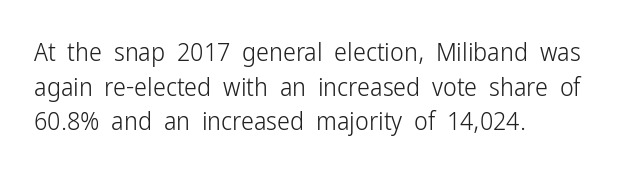
No chunkiness to these letters — they're not bold. A classic flush-left, rag-right setting is used for this passage. One glance says typical: line gaps are just what's usual. The letters sit at their default tracking, neither squeezed nor spread.
